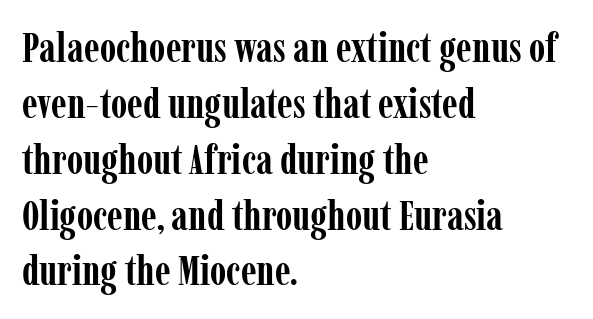
The image shows 42 px semibold, condensed serif type, upright; set left-aligned, normal line spacing (1.33x), normal letter spacing, not underlined; low stroke contrast and a medium x-height.
